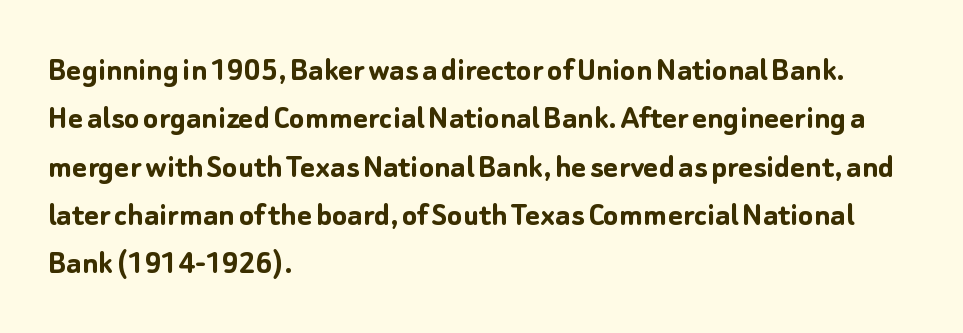
{"serif": "no", "italic": "no", "bold": "yes", "weight": "semibold", "width": "normal", "stroke_contrast": "low", "x_height": "medium", "monospaced": "no", "underline": "no", "align": "left", "line_spacing": "normal", "line_spacing_ratio": 1.38, "letter_spacing": "normal", "letter_spacing_em": 0.0, "glyph_px": 35}
